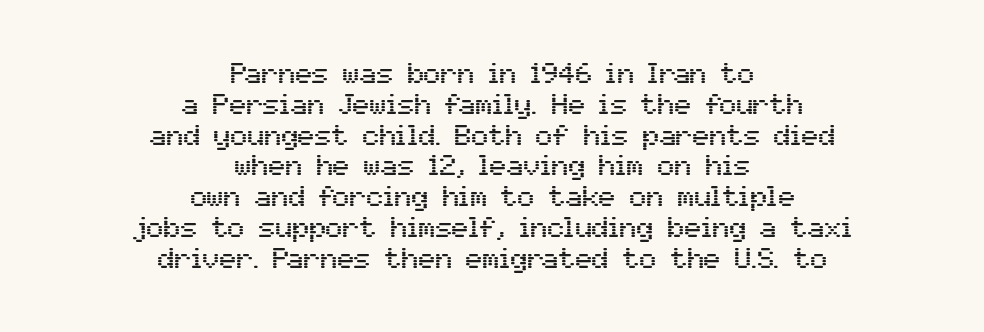
The image shows 28 px sans-serif type, upright; set centered, tight line spacing (1.1x), normal letter spacing, not underlined; medium stroke contrast and a medium x-height.
